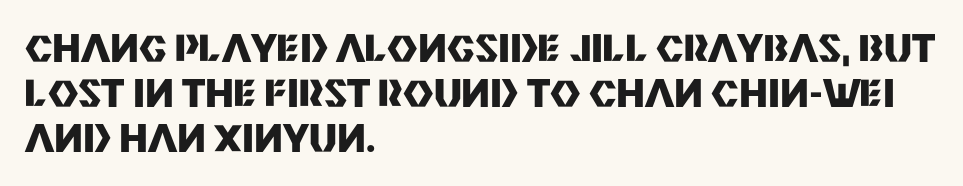
The image shows 37 px heavy sans-serif type, upright; set left-aligned, line spacing 1.21x, normal letter spacing, not underlined; medium stroke contrast and a large x-height.
